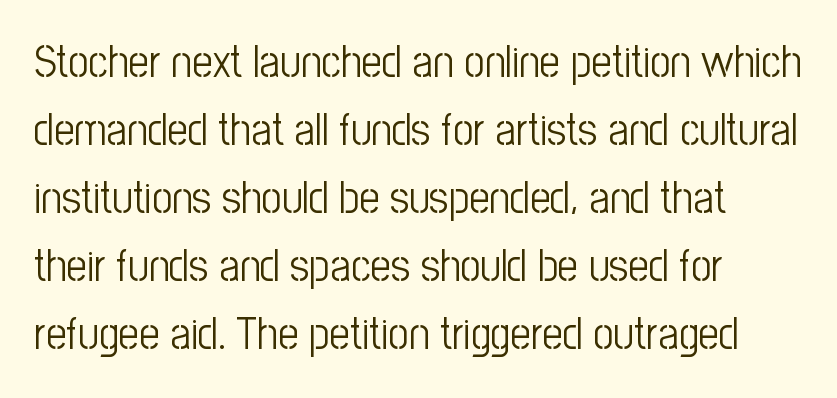
Q: Is the text bold? A: No.
Q: Is the text italic (slanted)? A: No, it is upright.
Q: Is the typeface a serif or a sans-serif typeface? A: Sans-serif.
Q: Is the text underlined? A: No.
Q: How is the paragraph aligned? A: Left-aligned.
Q: Is the spacing between letters normal or unusually wide? A: Normal.
Q: Is the spacing between lines tight, normal or loose? A: Normal.
Q: Width (condensed, normal, or wide)? A: Condensed.
Q: Stroke contrast? A: Low.
Q: x-height? A: Medium.
Q: Monospaced? A: No.
